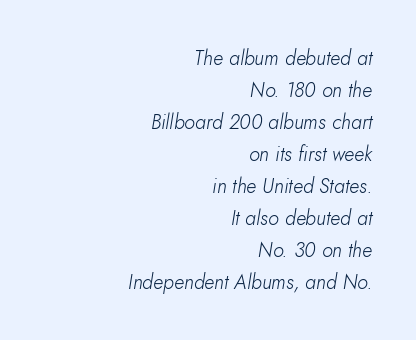
The image shows 20 px text type, italic (leaning right); set right-aligned, normal line spacing (1.6x), normal letter spacing, not underlined.
